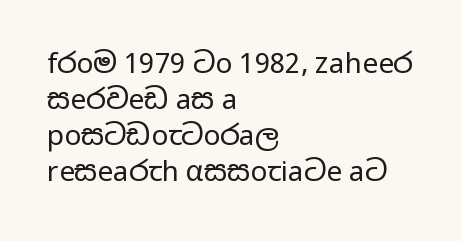
The space beneath each line is pristine and unruled. In terms of letterform style, serifs are entirely absent. Between one letter and the next there's only the usual sliver of space. Is the block centered? No — it sits flush against the left margin. It's the straight-up-and-down kind of type. Do the characters align in a grid? No, the font is proportional.
